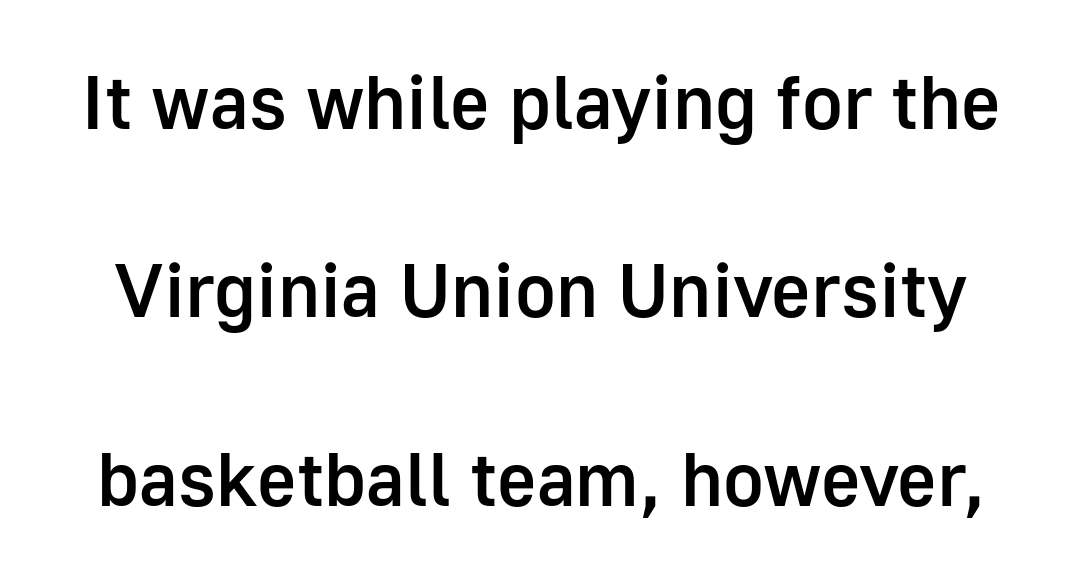
The image shows 76 px semibold sans-serif type, upright; set loose line spacing (2.48x), normal letter spacing, not underlined; low stroke contrast and a medium x-height.
